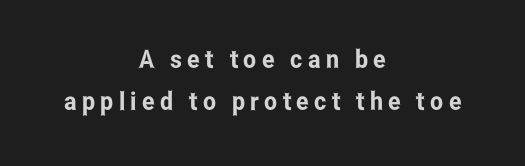
The image shows 25 px text type, upright; set centered, normal line spacing (1.67x), unusually wide letter spacing (+0.21 em), not underlined.
